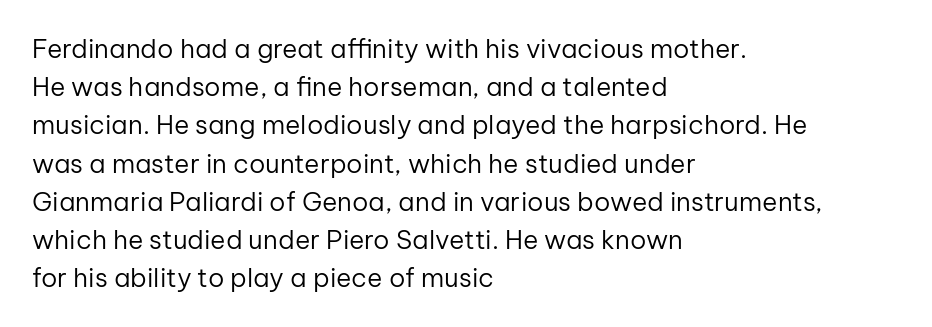
{"italic": "no", "bold": "no", "underline": "no", "align": "left", "line_spacing": "normal", "line_spacing_ratio": 1.47, "letter_spacing": "normal", "letter_spacing_em": 0.0, "glyph_px": 26}
